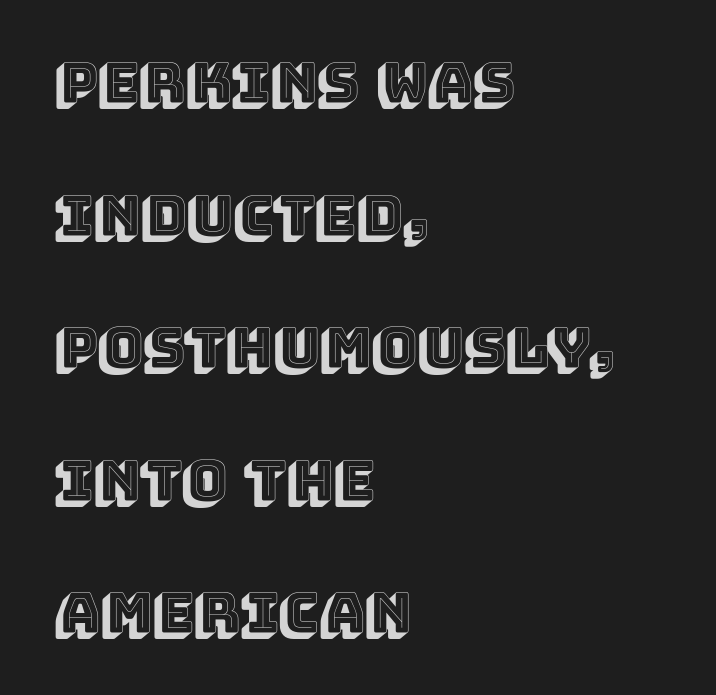
The image shows 55 px text type, upright; set left-aligned, loose line spacing (2.41x), normal letter spacing, not underlined; a large x-height.
